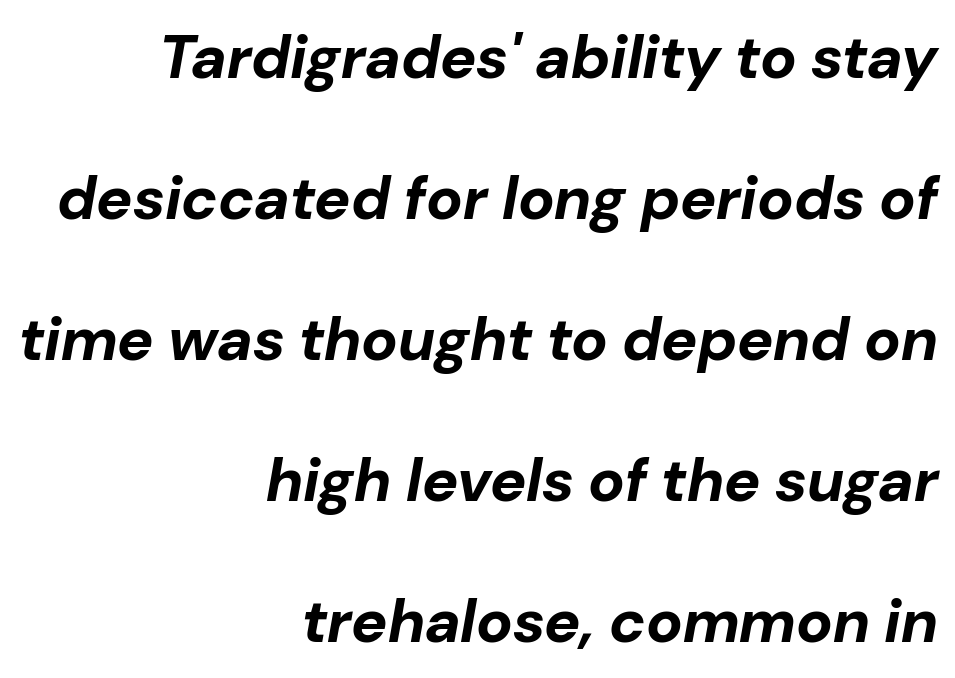
The image shows 61 px bold type, italic (leaning right); set right-aligned, loose line spacing (2.31x), normal letter spacing, not underlined; low stroke contrast and a medium x-height.
